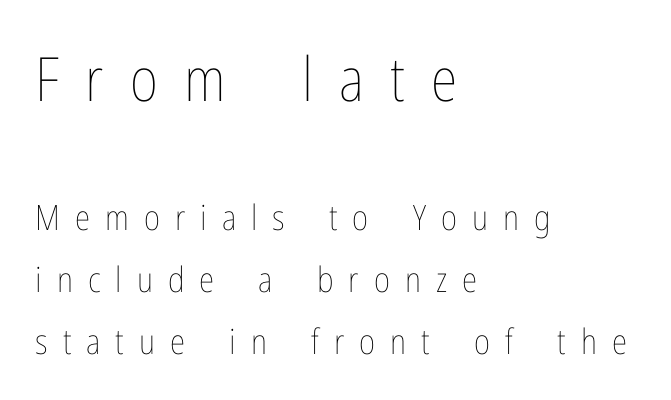
The image shows 61 px thin, condensed type, upright; set left-aligned, line spacing 1.77x, unusually wide letter spacing (+0.43 em), not underlined; the first (top) block is 1.74x larger; low stroke contrast and a medium x-height.
